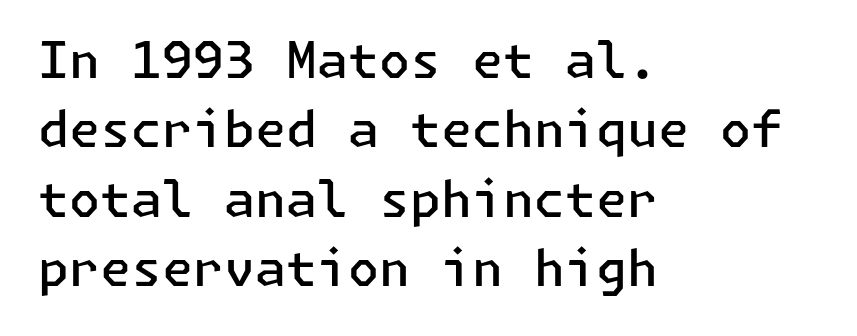
Line spacing here is normal. Short and long lines alike share a common starting point at left. No italicization has been applied; the sample stays upright. The face used here is a semibold: visibly heavier than regular, lighter than bold.
